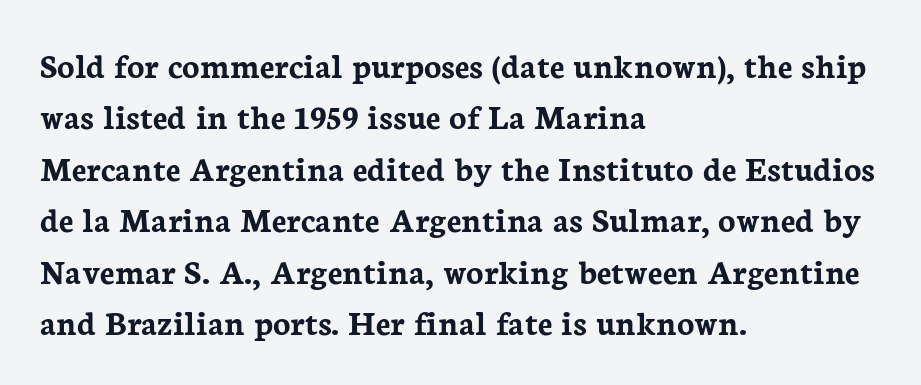
In CSS terms this would be text-align: left. The foot of each line stays bare and open. Successive baselines arrive at the customary interval. These lines are composed in type with serifs.
